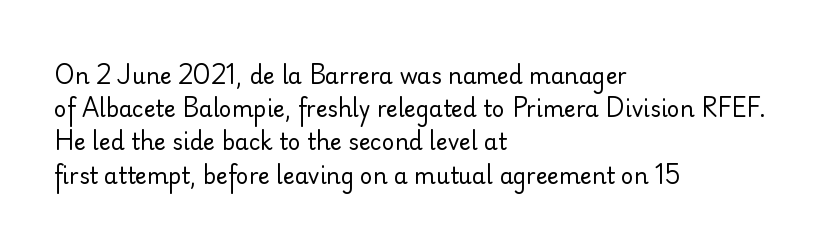
The image shows 22 px text type, upright; set left-aligned, normal line spacing (1.51x), normal letter spacing, not underlined.
